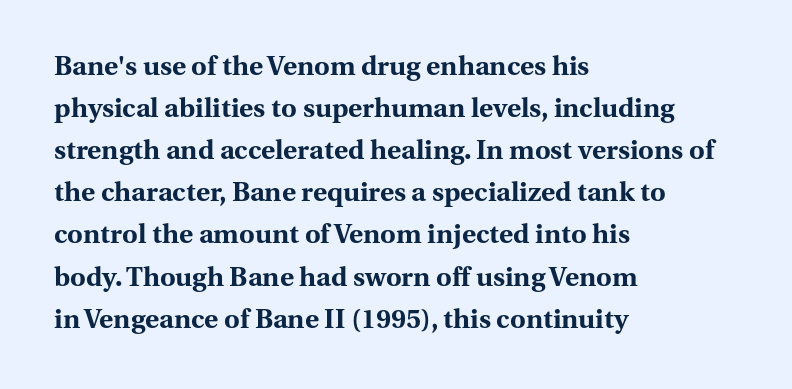
Nothing unusual about the tracking: characters are spaced as the font intends. Layout note: lines flush left. Does the lettering tilt? It doesn't — this is upright. The characters look thick and weighty, a clear bold. If you measured baseline to baseline, you'd find a middling distance. Underlining? Definitely not there.
